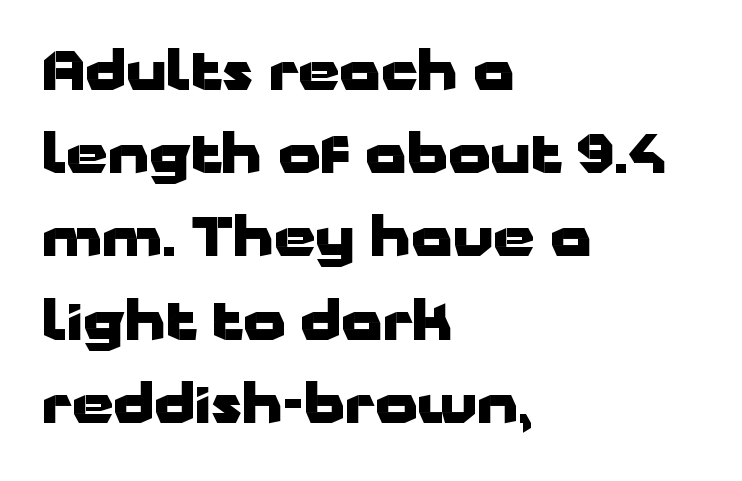
Q: Is the text bold? A: Yes.
Q: Is the text italic (slanted)? A: No, it is upright.
Q: Is the typeface a serif or a sans-serif typeface? A: Sans-serif.
Q: Is the text underlined? A: No.
Q: How is the paragraph aligned? A: Left-aligned.
Q: Is the spacing between letters normal or unusually wide? A: Normal.
Q: Is the spacing between lines tight, normal or loose? A: Normal.
Q: Width (condensed, normal, or wide)? A: Wide.
Q: Stroke contrast? A: Low.
Q: x-height? A: Medium.
Q: Monospaced? A: No.
